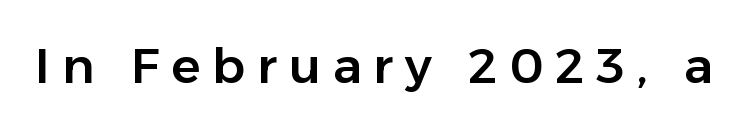
Here the designer chose a conventional face with non-uniform glyph widths. Quick note: not italic, upright. Quick note: underline off. The tracking reads as deliberately expanded to a designer's eye. What kind of face is this? One without serifs — a sans.
